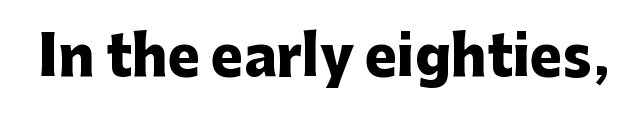
{"serif": "no", "italic": "no", "bold": "yes", "weight": "heavy", "width": "normal", "stroke_contrast": "low", "x_height": "medium", "monospaced": "no", "underline": "no", "letter_spacing": "normal", "letter_spacing_em": 0.0, "glyph_px": 54}
